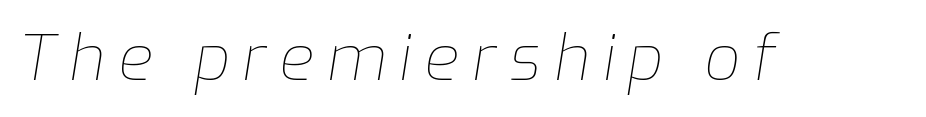
{"italic": "yes", "lean": "right", "slant_degrees": 9, "bold": "no", "weight": "thin", "width": "normal", "stroke_contrast": "low", "x_height": "medium", "monospaced": "no", "underline": "no", "letter_spacing": "wide", "letter_spacing_em": 0.21, "glyph_px": 63}
